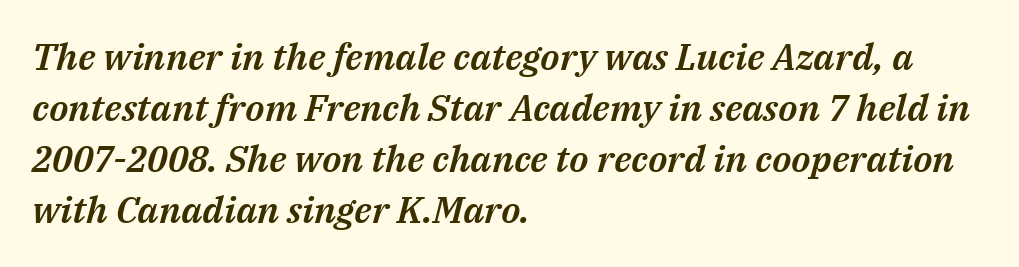
The image shows 37 px text type, italic (leaning right); set left-aligned, normal line spacing (1.38x), normal letter spacing, not underlined; medium stroke contrast and a medium x-height.
